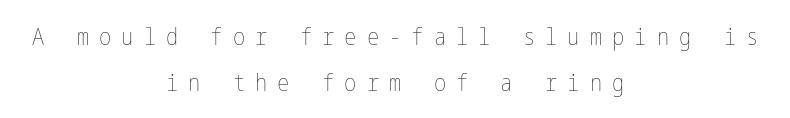
Q: Is the text bold? A: No.
Q: Is the text italic (slanted)? A: No, it is upright.
Q: Is the text underlined? A: No.
Q: How is the paragraph aligned? A: Centered.
Q: Is the spacing between letters normal or unusually wide? A: Unusually wide.
Q: Is the spacing between lines tight, normal or loose? A: Loose.
